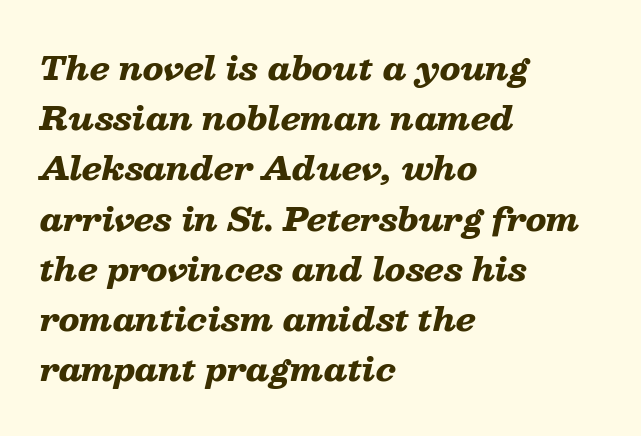
The image shows 32 px heavy, wide type, italic (leaning right); set left-aligned, normal line spacing (1.57x), normal letter spacing, not underlined; low stroke contrast and a medium x-height.
